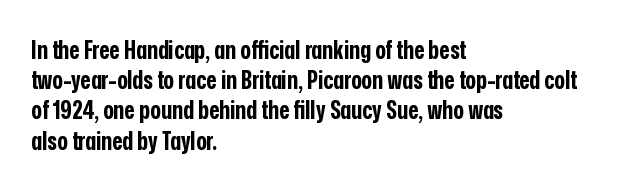
The image shows 25 px bold type, upright; set left-aligned, line spacing 1.21x, normal letter spacing, not underlined.
